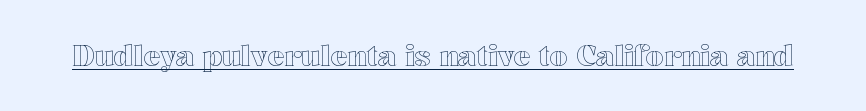
{"italic": "no", "width": "wide", "x_height": "medium", "monospaced": "no", "underline": "yes", "letter_spacing": "normal", "letter_spacing_em": 0.0, "glyph_px": 28}
